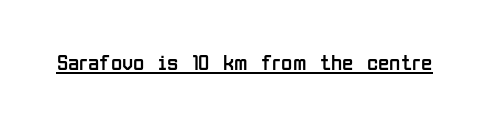
Q: Is the text bold? A: No.
Q: Is the text italic (slanted)? A: No, it is upright.
Q: Is the text underlined? A: Yes.
Q: Is the spacing between letters normal or unusually wide? A: Normal.
